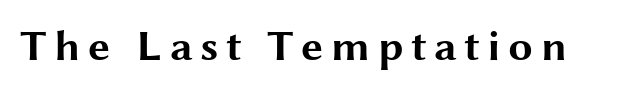
The rendering uses natural spacing where letterforms have individual widths. Characters remain perfectly vertical along every line. Serif or sans? Sans — the stroke terminals are bare. These lines carry a lot of weight — the face is fully bold. A bare baseline throughout the passage.
